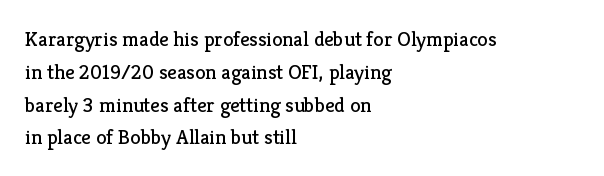
Q: Is the text bold? A: No.
Q: Is the text italic (slanted)? A: No, it is upright.
Q: Is the text underlined? A: No.
Q: How is the paragraph aligned? A: Left-aligned.
Q: Is the spacing between letters normal or unusually wide? A: Normal.
Q: Is the spacing between lines tight, normal or loose? A: Normal.
